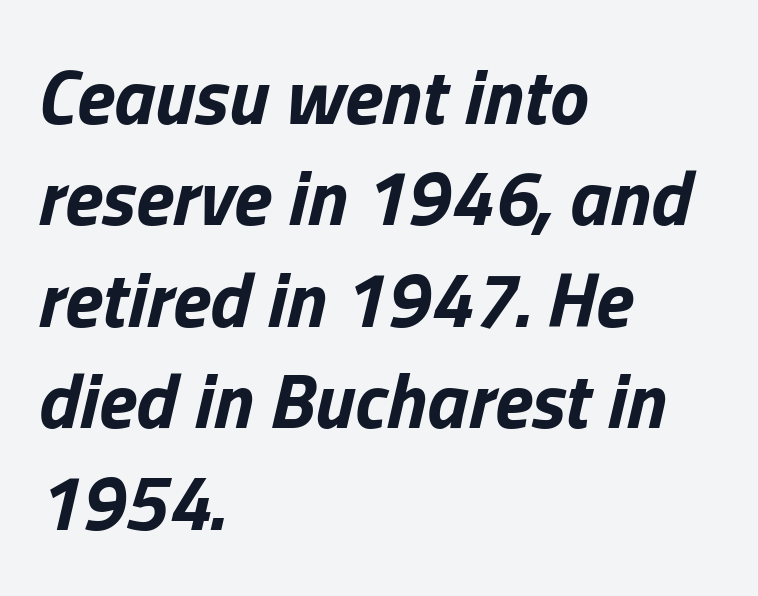
Q: Is the text bold? A: Yes.
Q: Is the text italic (slanted)? A: Yes, it leans right by about 13 degrees.
Q: Is the text underlined? A: No.
Q: How is the paragraph aligned? A: Left-aligned.
Q: Is the spacing between letters normal or unusually wide? A: Normal.
Q: Is the spacing between lines tight, normal or loose? A: Normal.
Q: Width (condensed, normal, or wide)? A: Normal.
Q: Stroke contrast? A: Low.
Q: x-height? A: Medium.
Q: Monospaced? A: No.
